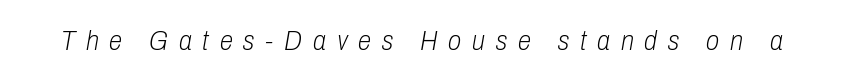
{"italic": "yes", "lean": "right", "slant_degrees": 10, "bold": "no", "underline": "no", "letter_spacing": "wide", "letter_spacing_em": 0.4, "glyph_px": 27}
